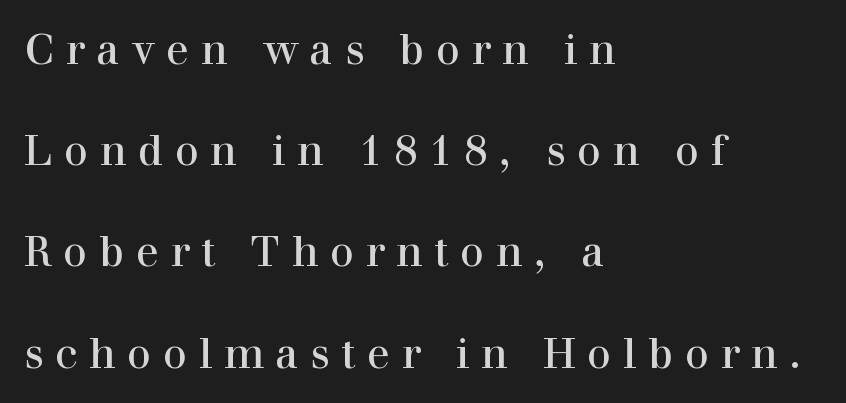
{"serif": "yes", "italic": "no", "bold": "no", "weight": "regular", "width": "normal", "stroke_contrast": "high", "x_height": "medium", "monospaced": "no", "underline": "no", "align": "left", "line_spacing": "loose", "line_spacing_ratio": 2.41, "letter_spacing": "wide", "letter_spacing_em": 0.28, "glyph_px": 42}
